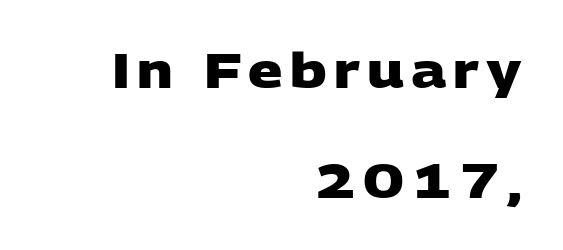
Reading down the column, the eye jumps a long way to each next line. This is heavy type, rendered in bold. A bare baseline throughout the passage. These lines stack with their right ends in a neat column. Each letter's strokes conclude bluntly, with no projecting serifs. Think of a printed novel: that variable character pitch is what you see here.
